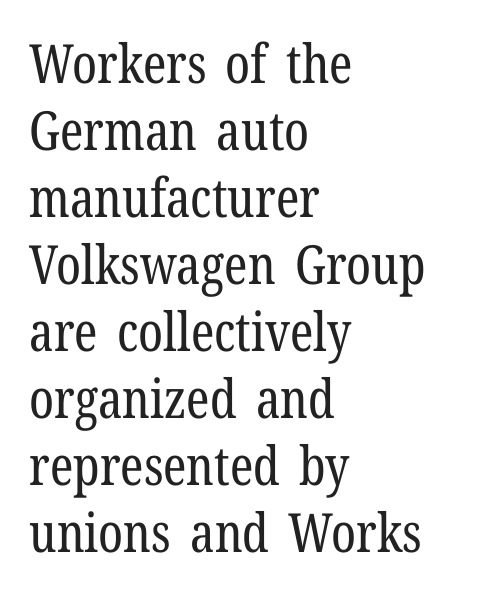
The image shows 54 px regular-weight, condensed serif type, upright; set left-aligned, line spacing 1.24x, normal letter spacing, not underlined; low stroke contrast and a medium x-height.
